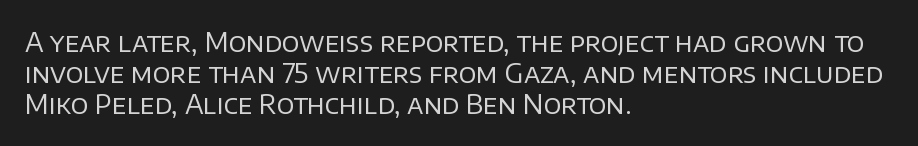
The image shows 26 px text type, upright; set left-aligned, line spacing 1.2x, normal letter spacing, not underlined.
